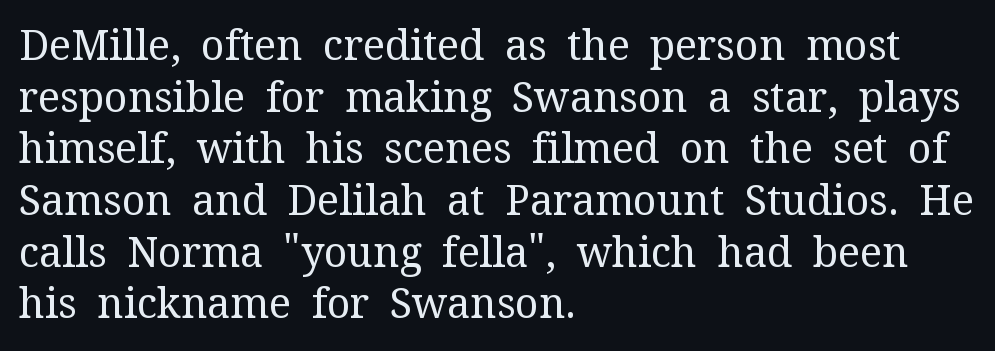
The image shows 41 px regular-weight serif type, upright; set left-aligned, normal line spacing (1.26x), normal letter spacing, not underlined; medium stroke contrast and a medium x-height.
